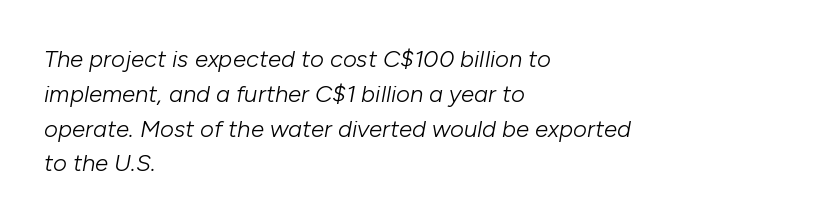
The image shows 24 px text type, italic (leaning right); set left-aligned, normal line spacing (1.45x), normal letter spacing, not underlined.
